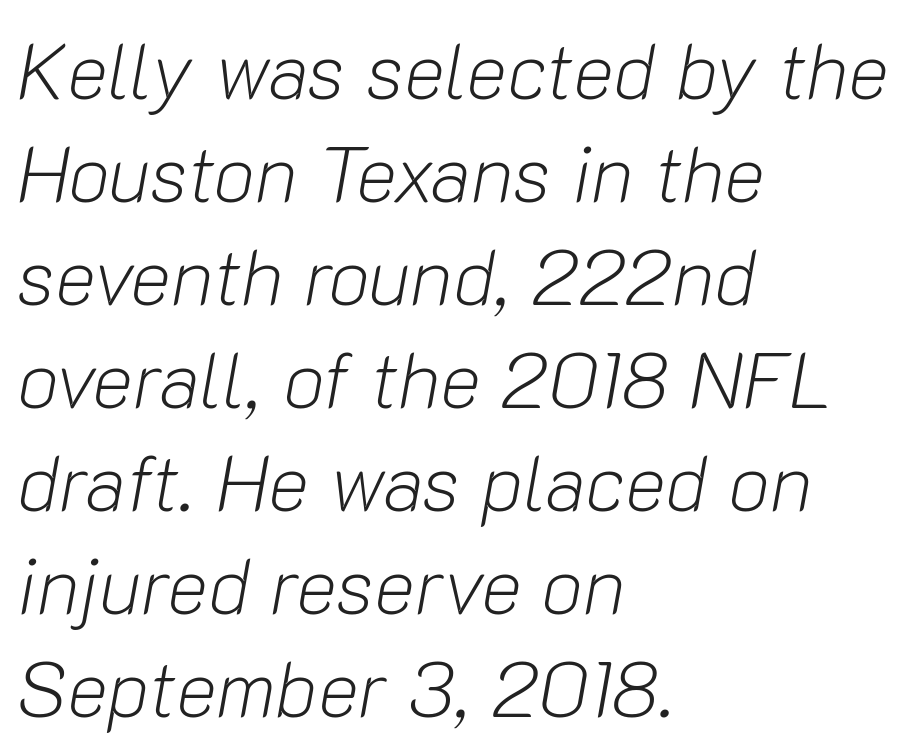
Q: Is the text bold? A: No.
Q: Is the text italic (slanted)? A: Yes, it leans right by about 10 degrees.
Q: Is the text underlined? A: No.
Q: How is the paragraph aligned? A: Left-aligned.
Q: Is the spacing between letters normal or unusually wide? A: Normal.
Q: Is the spacing between lines tight, normal or loose? A: Normal.
Q: Width (condensed, normal, or wide)? A: Normal.
Q: Stroke contrast? A: Low.
Q: x-height? A: Medium.
Q: Monospaced? A: No.
